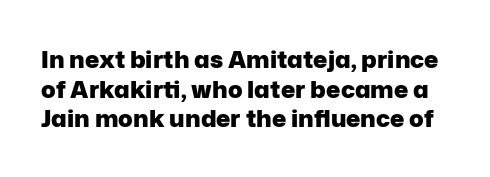
{"italic": "no", "bold": "yes", "underline": "no", "line_spacing_ratio": 1.23, "letter_spacing": "normal", "letter_spacing_em": 0.0, "glyph_px": 24}
